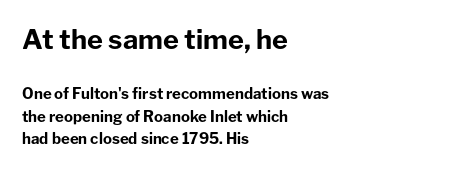
The image shows 27 px bold type, upright; set left-aligned, normal line spacing (1.5x), normal letter spacing, not underlined; the first (top) block is 1.8x larger.
